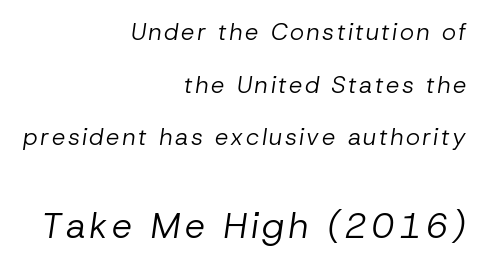
The image shows 36 px regular-weight type, italic (leaning right); set right-aligned, loose line spacing (2.19x), not underlined; the second (bottom) block is 1.5x larger; low stroke contrast and a medium x-height.
